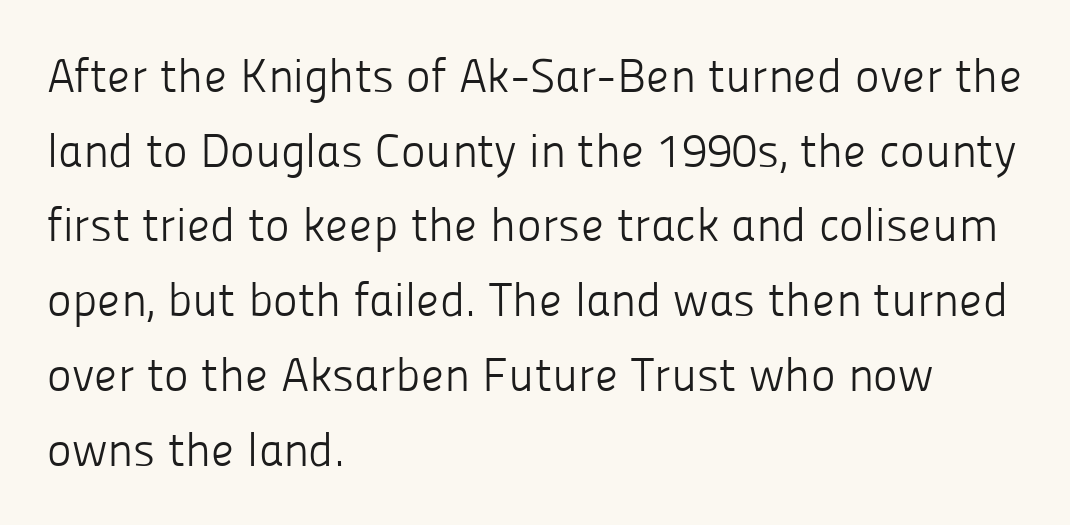
Q: Is the text bold? A: No.
Q: Is the text italic (slanted)? A: No, it is upright.
Q: Is the typeface a serif or a sans-serif typeface? A: Sans-serif.
Q: Is the text underlined? A: No.
Q: How is the paragraph aligned? A: Left-aligned.
Q: Is the spacing between letters normal or unusually wide? A: Normal.
Q: Is the spacing between lines tight, normal or loose? A: Normal.
Q: Width (condensed, normal, or wide)? A: Normal.
Q: Stroke contrast? A: Low.
Q: x-height? A: Medium.
Q: Monospaced? A: No.
